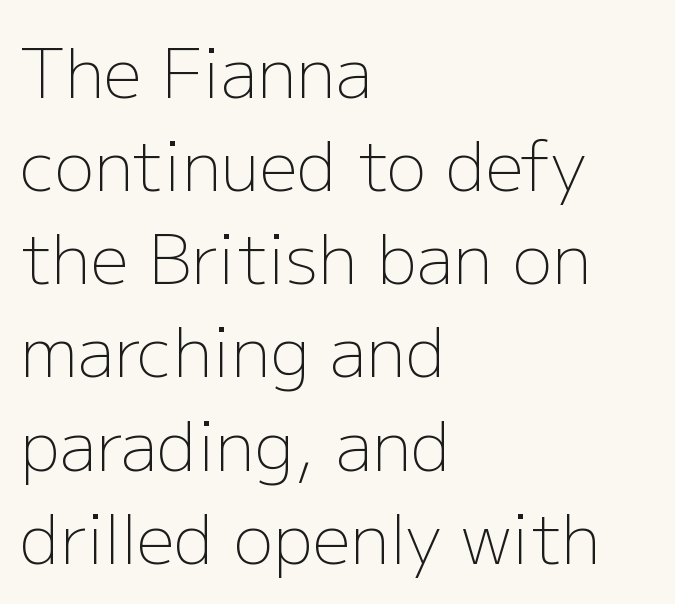
{"serif": "no", "italic": "no", "bold": "no", "weight": "light", "width": "normal", "stroke_contrast": "low", "x_height": "medium", "monospaced": "no", "underline": "no", "align": "left", "line_spacing": "normal", "line_spacing_ratio": 1.39, "letter_spacing": "normal", "letter_spacing_em": 0.0, "glyph_px": 67}
